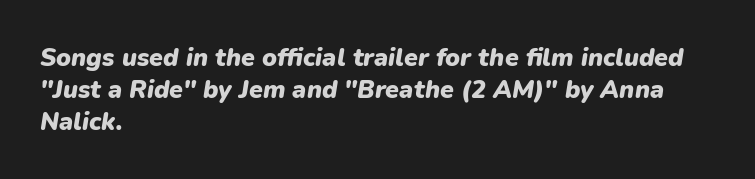
The image shows 25 px bold type, italic (leaning right); set left-aligned, normal line spacing (1.28x), normal letter spacing, not underlined.
